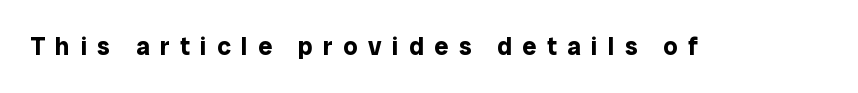
The letters stand straight up with perfectly vertical stems. Substantial extra tracking has been applied to these lines. Notice how thick the strokes are: this is what a full bold looks like. Just letters on the line, the space beneath them empty.
